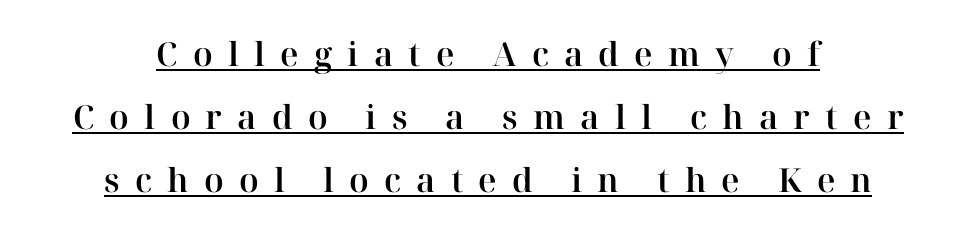
{"serif": "yes", "italic": "no", "width": "normal", "stroke_contrast": "high", "x_height": "medium", "monospaced": "no", "underline": "yes", "align": "center", "line_spacing": "loose", "line_spacing_ratio": 1.91, "letter_spacing": "wide", "letter_spacing_em": 0.46, "glyph_px": 33}
